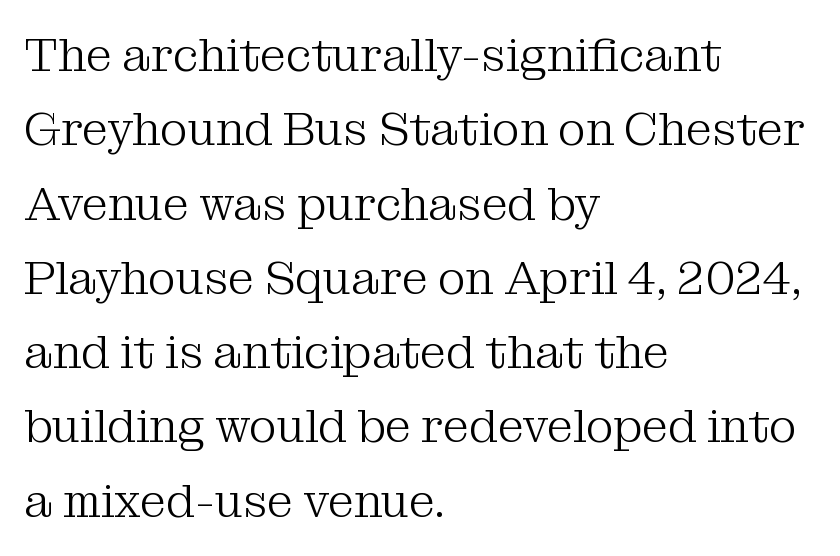
This rendering features lettering with no underline. Bold? No — there's no thickening of the strokes. The characters display serif detailing at their extremities. It's the straight-up-and-down kind of type. This sample uses plain, unmodified letter spacing.
